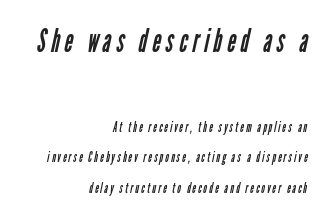
The image shows 33 px regular-weight, condensed sans-serif type; set right-aligned, loose line spacing (2.17x), not underlined; the first (top) block is 2.36x larger; low stroke contrast and a medium x-height.
